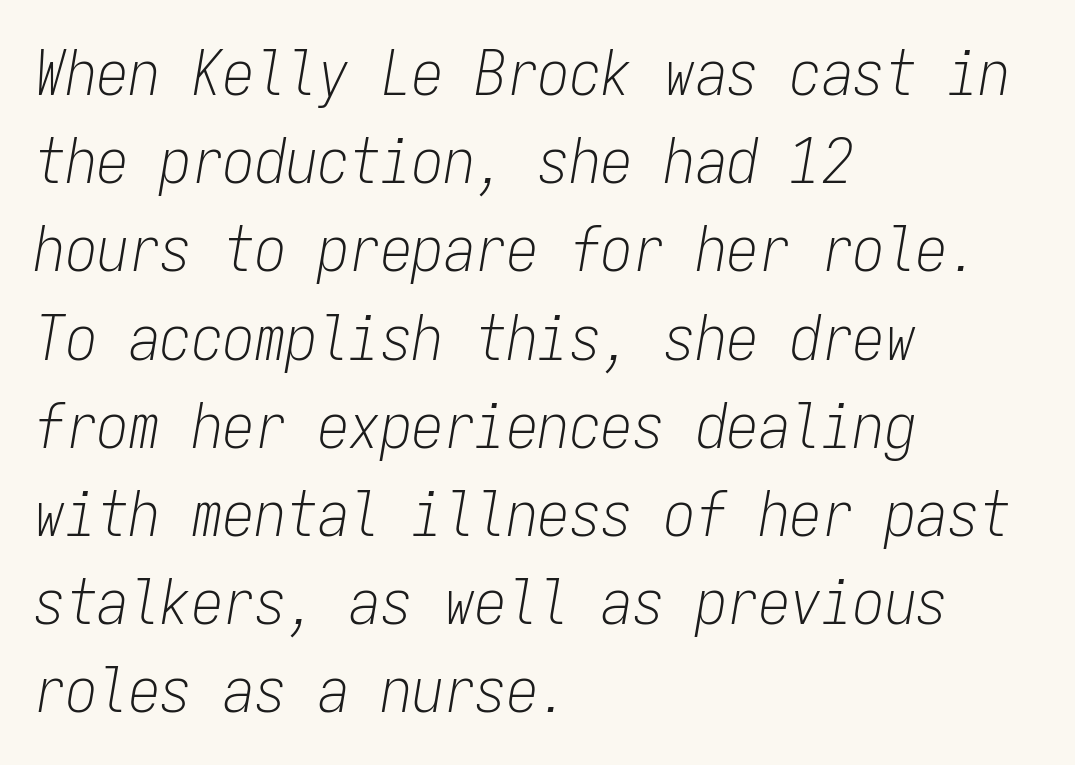
Monospaced: the letters line up in strict vertical columns. If you drew a ruler down the left edge, every line would touch it. Bare-footed words on every line. Normally led — the rows are evenly, conventionally spaced.
